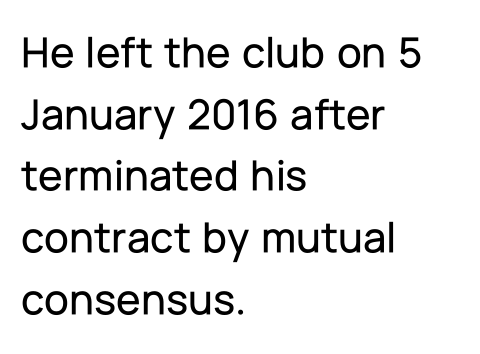
The image shows 45 px sans-serif type, upright; set left-aligned, normal line spacing (1.37x), normal letter spacing, not underlined; low stroke contrast and a medium x-height.
